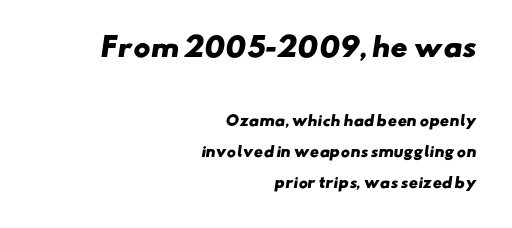
Q: Is the text bold? A: Yes.
Q: Is the text underlined? A: No.
Q: How is the paragraph aligned? A: Right-aligned.
Q: Is the spacing between letters normal or unusually wide? A: Normal.
Q: Is the spacing between lines tight, normal or loose? A: Loose.
Q: Which block of text is set in a larger size, the first (top) or the second (bottom)? A: The first (top) one.
